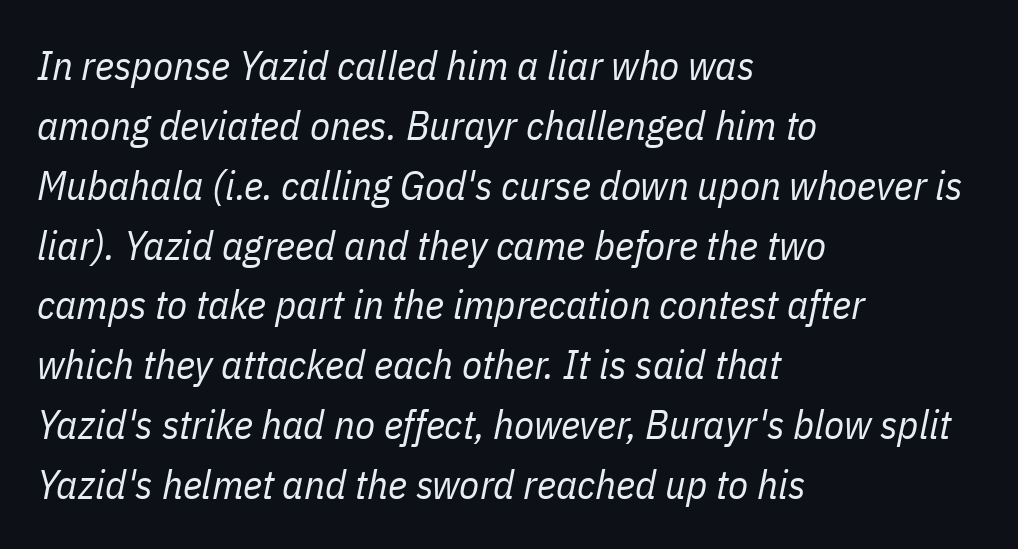
A typesetter would call this proportional, since set widths differ per character. The gap between lines stays unmarked. The rendering applies a slant to the glyphs. No letter is thick-stroked: the sample isn't bold.
